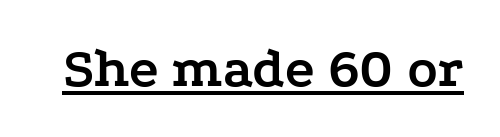
{"serif": "yes", "italic": "no", "bold": "yes", "weight": "semibold", "width": "wide", "stroke_contrast": "low", "x_height": "medium", "monospaced": "no", "underline": "yes", "letter_spacing": "normal", "letter_spacing_em": 0.0, "glyph_px": 56}
